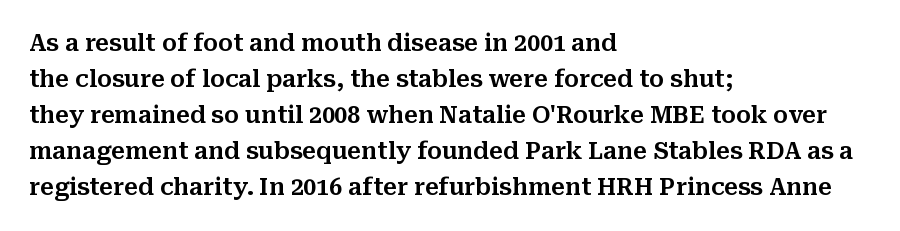
{"italic": "no", "underline": "no", "align": "left", "line_spacing": "normal", "line_spacing_ratio": 1.57, "letter_spacing": "normal", "letter_spacing_em": 0.0, "glyph_px": 23}
